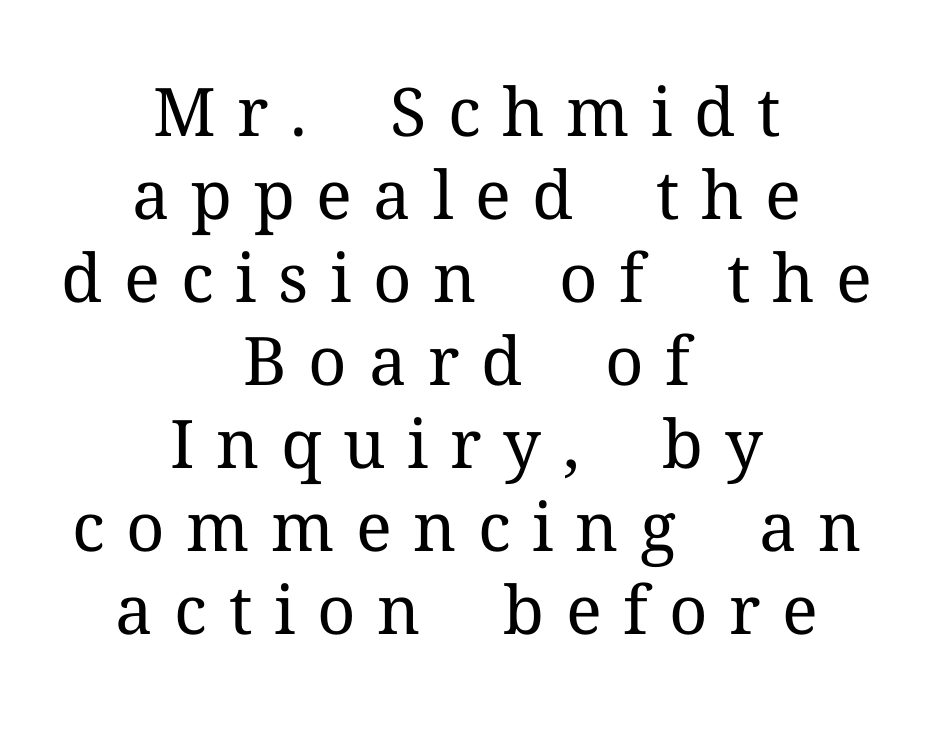
The image shows 67 px regular-weight serif type, upright; set centered, line spacing 1.24x, unusually wide letter spacing (+0.32 em), not underlined; medium stroke contrast and a medium x-height.
